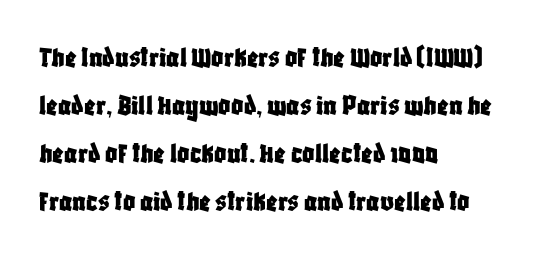
Clear beneath every line of the passage. Caption: multi-line text, flush left, ragged right. Is the letter spacing exaggerated? No — it looks like the ordinary default. Evenly set lines give the paragraph a standard silhouette. Vertical strokes here are truly vertical. Each letter keeps its own natural width here, so spacing adapts to shape.
